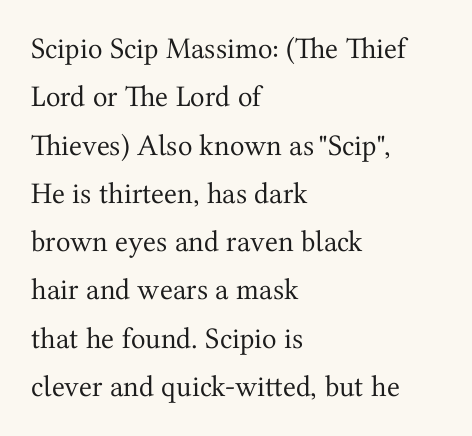
The image shows 30 px regular-weight serif type, upright; set left-aligned, normal line spacing (1.61x), normal letter spacing, not underlined; medium stroke contrast and a medium x-height.
